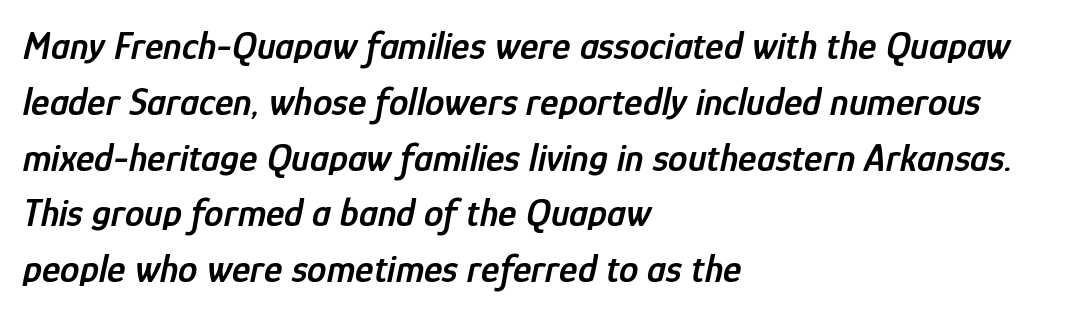
The image shows 39 px semibold, condensed type, italic (leaning right); set left-aligned, normal line spacing (1.43x), normal letter spacing, not underlined; low stroke contrast and a medium x-height.
